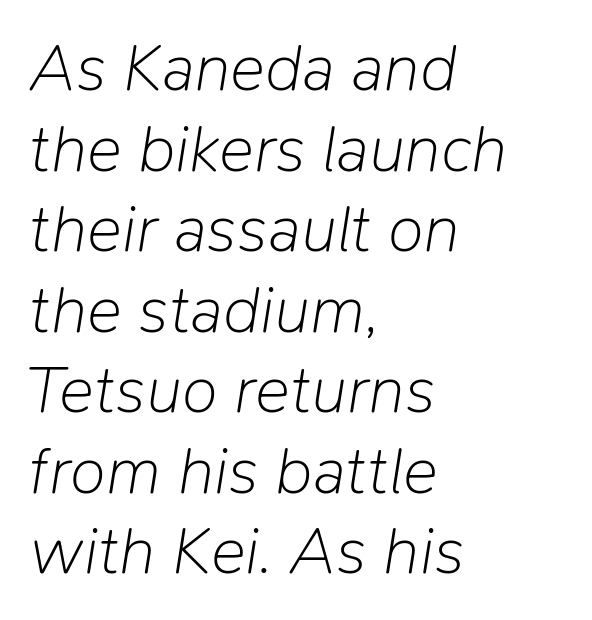
Looking at the ascenders, they clearly lean. Looks like regular typesetting: each glyph gets only the width it needs. Compared with a centered layout, this one pins lines to the left instead. Think standard paragraph weight, or any step lighter than that. Nothing unusual about the tracking: characters are spaced as the font intends. Nobody drew a line under any word here.
